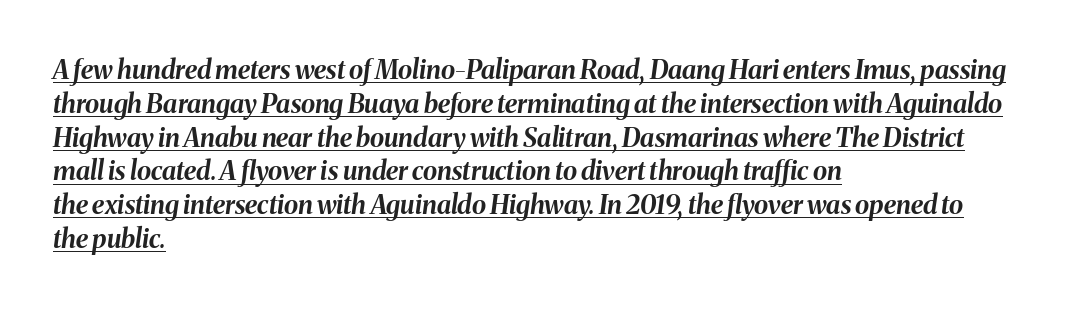
These characters rest on top of a visible drawn line. Leading matches the norm, producing a regular column. Observe the ordinary spacing: letters are neighbours, not strangers. A full-strength bold gives these letters their thick strokes. Is the block centered? No — it sits flush against the left margin. Posture: slanted.
